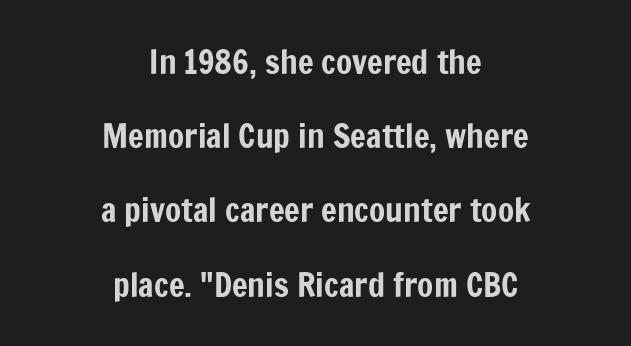
A typesetter would call this proportional, since set widths differ per character. Spacing between characters is what you'd get straight out of the box. Ordinary non-slanted type is in use. Stroke terminals: plain, sans-serif.
